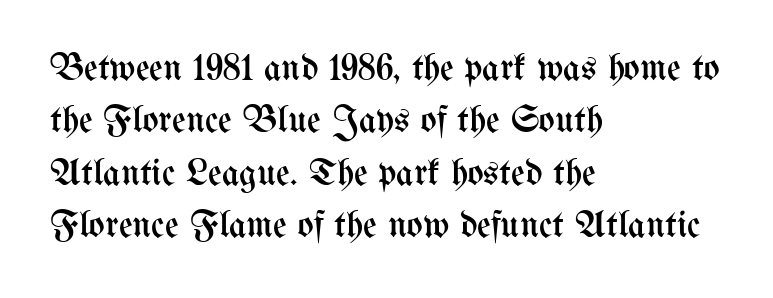
{"italic": "no", "bold": "no", "weight": "regular", "width": "condensed", "stroke_contrast": "medium", "x_height": "medium", "monospaced": "no", "underline": "no", "align": "left", "line_spacing": "normal", "line_spacing_ratio": 1.38, "letter_spacing": "normal", "letter_spacing_em": 0.0, "glyph_px": 38}
